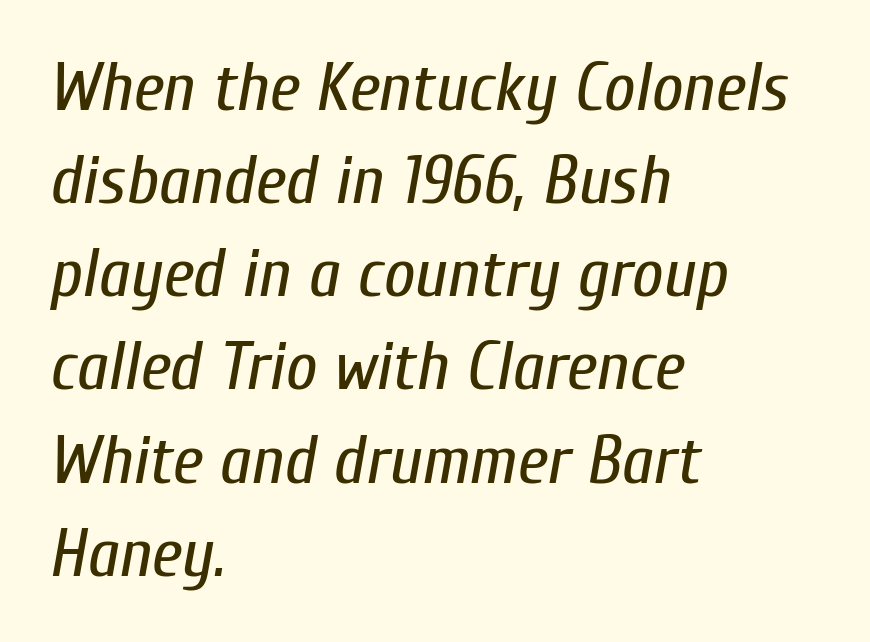
Q: Is the text bold? A: No.
Q: Is the text italic (slanted)? A: Yes, it leans right by about 10 degrees.
Q: Is the text underlined? A: No.
Q: How is the paragraph aligned? A: Left-aligned.
Q: Is the spacing between letters normal or unusually wide? A: Normal.
Q: Is the spacing between lines tight, normal or loose? A: Normal.
Q: Width (condensed, normal, or wide)? A: Condensed.
Q: Stroke contrast? A: Low.
Q: x-height? A: Medium.
Q: Monospaced? A: No.
